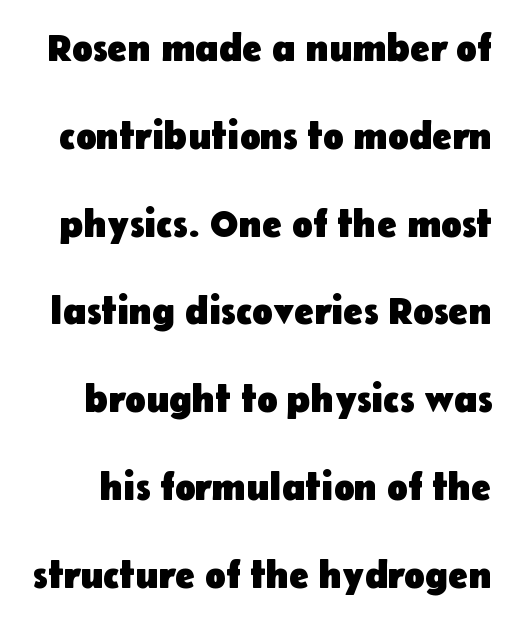
Typesetter's note: full bold, strokes at maximum text heaviness. Between one letter and the next there's only the usual sliver of space. The type sits square on the baseline with zero lean. Plain, unruled lines of type.
